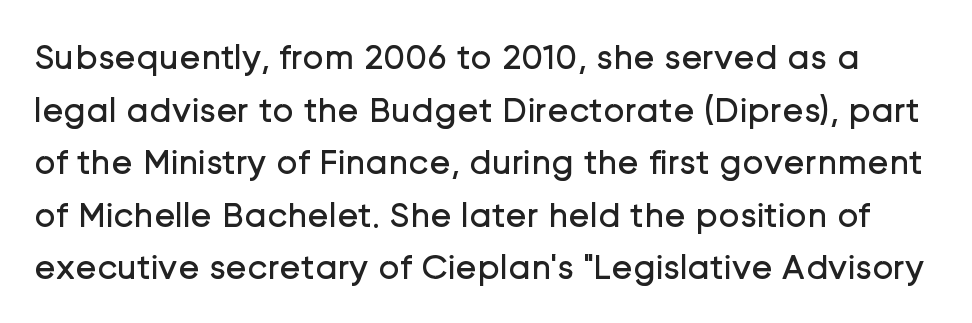
{"serif": "no", "italic": "no", "bold": "no", "weight": "regular", "width": "normal", "stroke_contrast": "low", "x_height": "medium", "monospaced": "no", "underline": "no", "line_spacing": "normal", "line_spacing_ratio": 1.46, "letter_spacing": "normal", "letter_spacing_em": 0.0, "glyph_px": 36}
